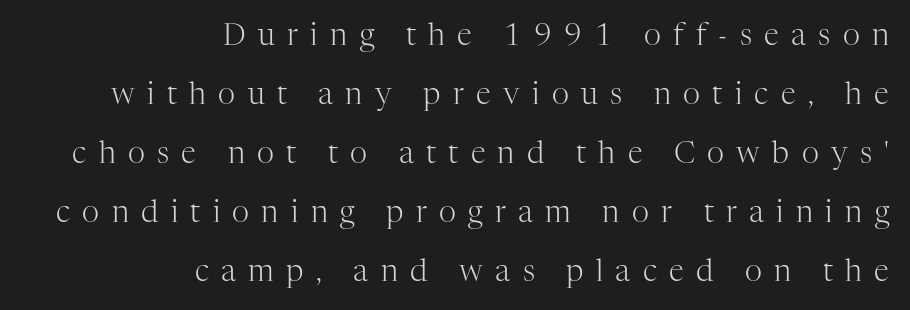
The image shows 30 px light serif type, upright; set right-aligned, loose line spacing (1.97x), unusually wide letter spacing (+0.41 em), not underlined; high stroke contrast and a medium x-height.
